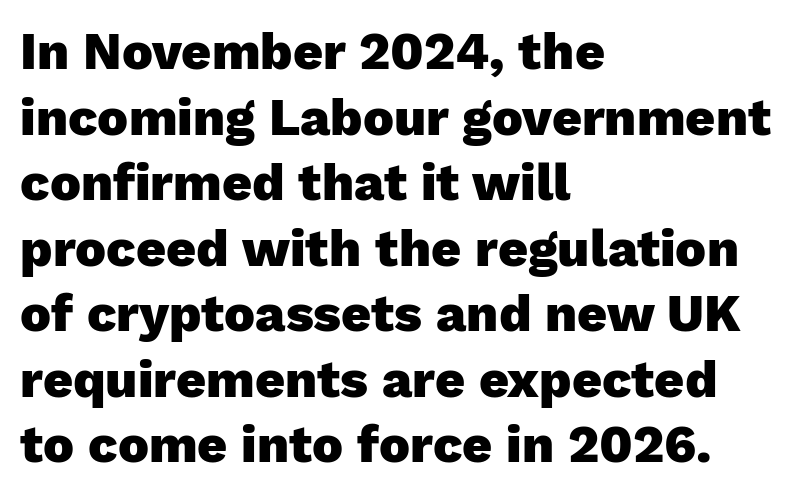
{"serif": "no", "italic": "no", "bold": "yes", "weight": "heavy", "width": "normal", "stroke_contrast": "low", "x_height": "medium", "monospaced": "no", "underline": "no", "align": "left", "line_spacing": "normal", "line_spacing_ratio": 1.26, "letter_spacing": "normal", "letter_spacing_em": 0.0, "glyph_px": 52}
